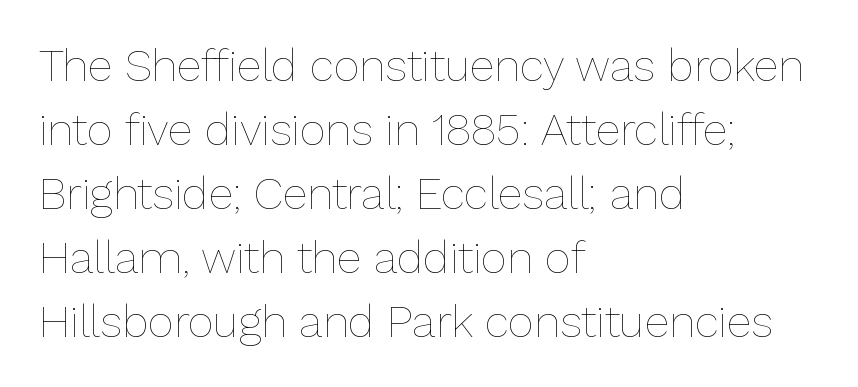
Q: Is the text bold? A: No.
Q: Is the text italic (slanted)? A: No, it is upright.
Q: Is the text underlined? A: No.
Q: How is the paragraph aligned? A: Left-aligned.
Q: Is the spacing between letters normal or unusually wide? A: Normal.
Q: Is the spacing between lines tight, normal or loose? A: Normal.
Q: Width (condensed, normal, or wide)? A: Normal.
Q: Stroke contrast? A: Low.
Q: x-height? A: Medium.
Q: Monospaced? A: No.
